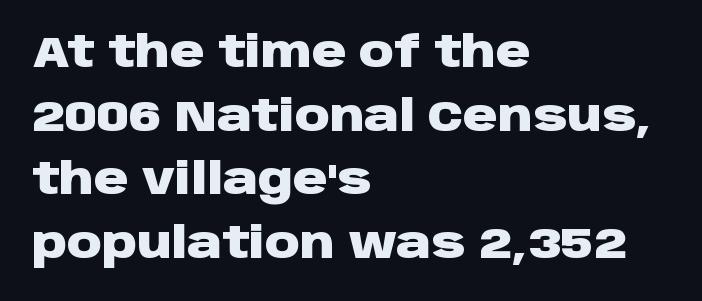
Varying glyph widths throughout — classic text-font behaviour. It's the straight-up-and-down kind of type. Spacing between characters is what you'd get straight out of the box. Stroke terminals: plain, sans-serif.
